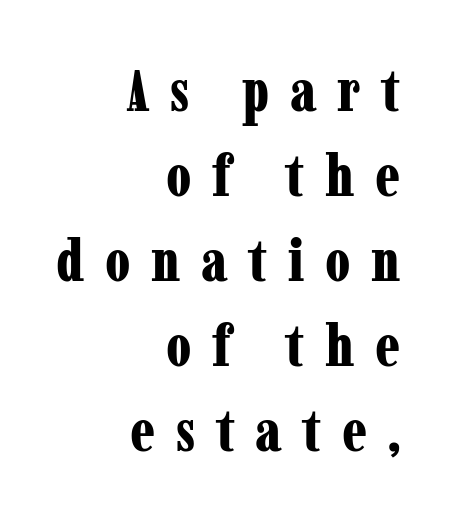
Q: Is the text bold? A: Yes.
Q: Is the text italic (slanted)? A: No, it is upright.
Q: Is the typeface a serif or a sans-serif typeface? A: Serif.
Q: Is the text underlined? A: No.
Q: How is the paragraph aligned? A: Right-aligned.
Q: Is the spacing between letters normal or unusually wide? A: Unusually wide.
Q: Is the spacing between lines tight, normal or loose? A: Normal.
Q: Width (condensed, normal, or wide)? A: Condensed.
Q: Stroke contrast? A: Low.
Q: x-height? A: Medium.
Q: Monospaced? A: No.
